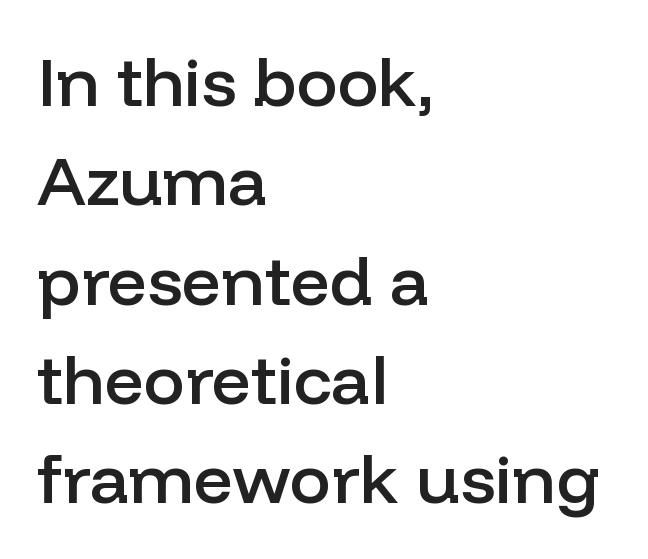
Lines of text with bare space underneath. Whoever set this chose a conventional vertical rhythm. This sample has the flowing, uneven cadence of proportional lettering. Firm but not heavy-handed strokes: this text is semibold. These lines were composed using upright roman letters.
